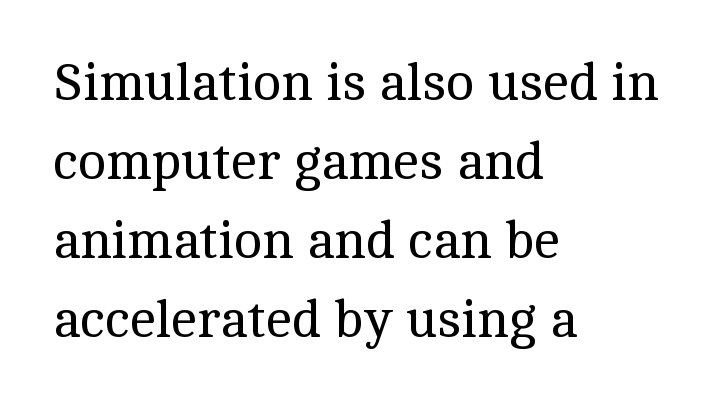
Letter spacing: default. The rows are spaced the way most documents space them. Think standard paragraph weight, or any step lighter than that. The lettering holds an erect, upright posture throughout.
